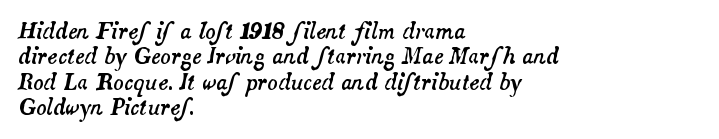
Q: Is the text italic (slanted)? A: Yes, it leans right by about 14 degrees.
Q: Is the text underlined? A: No.
Q: How is the paragraph aligned? A: Left-aligned.
Q: Is the spacing between letters normal or unusually wide? A: Normal.
